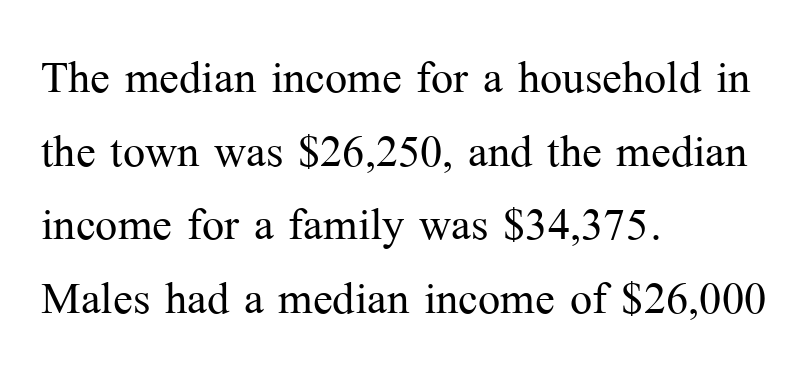
Q: Is the text bold? A: No.
Q: Is the text italic (slanted)? A: No, it is upright.
Q: Is the typeface a serif or a sans-serif typeface? A: Serif.
Q: Is the text underlined? A: No.
Q: How is the paragraph aligned? A: Left-aligned.
Q: Is the spacing between letters normal or unusually wide? A: Normal.
Q: Is the spacing between lines tight, normal or loose? A: Normal.
Q: Width (condensed, normal, or wide)? A: Normal.
Q: Stroke contrast? A: Medium.
Q: x-height? A: Medium.
Q: Monospaced? A: No.
